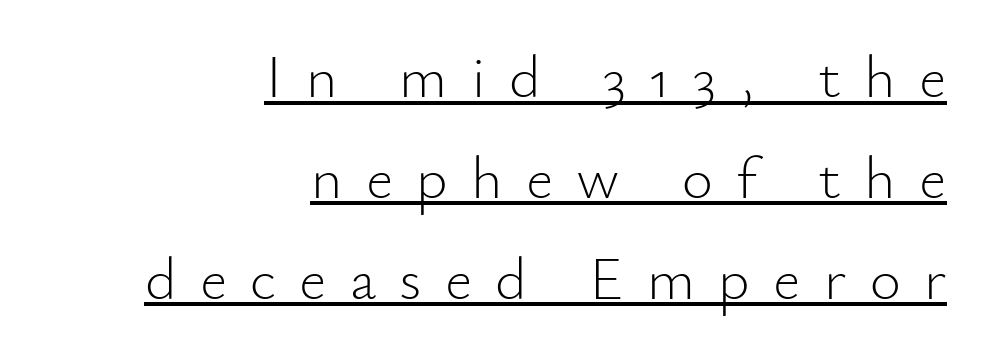
{"serif": "no", "italic": "no", "bold": "no", "weight": "light", "width": "normal", "stroke_contrast": "low", "x_height": "small", "monospaced": "no", "underline": "yes", "align": "right", "line_spacing": "normal", "line_spacing_ratio": 1.68, "letter_spacing": "wide", "letter_spacing_em": 0.39, "glyph_px": 60}
